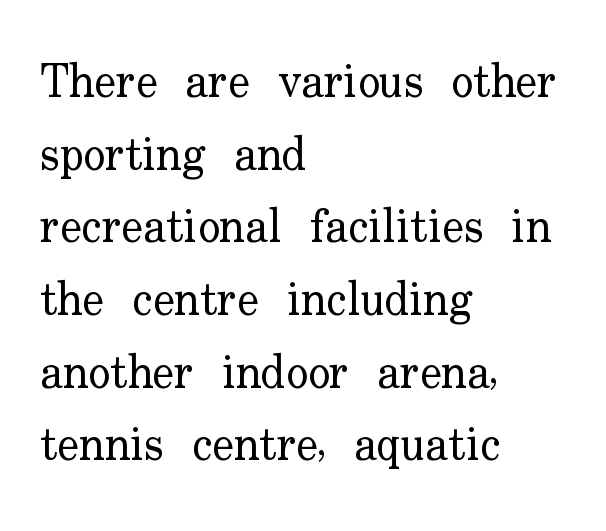
Q: Is the text bold? A: No.
Q: Is the text italic (slanted)? A: No, it is upright.
Q: Is the typeface a serif or a sans-serif typeface? A: Serif.
Q: Is the text underlined? A: No.
Q: How is the paragraph aligned? A: Left-aligned.
Q: Is the spacing between letters normal or unusually wide? A: Normal.
Q: Is the spacing between lines tight, normal or loose? A: Normal.
Q: Width (condensed, normal, or wide)? A: Normal.
Q: Stroke contrast? A: Low.
Q: x-height? A: Small.
Q: Monospaced? A: No.
